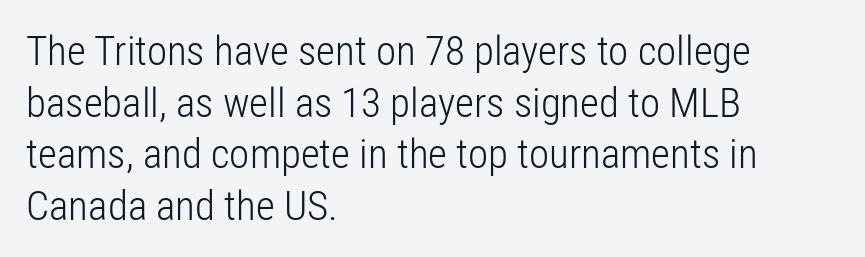
{"serif": "no", "italic": "no", "bold": "no", "weight": "light", "width": "condensed", "stroke_contrast": "low", "x_height": "medium", "monospaced": "no", "underline": "no", "align": "left", "line_spacing": "normal", "line_spacing_ratio": 1.26, "letter_spacing": "normal", "letter_spacing_em": 0.0, "glyph_px": 41}
